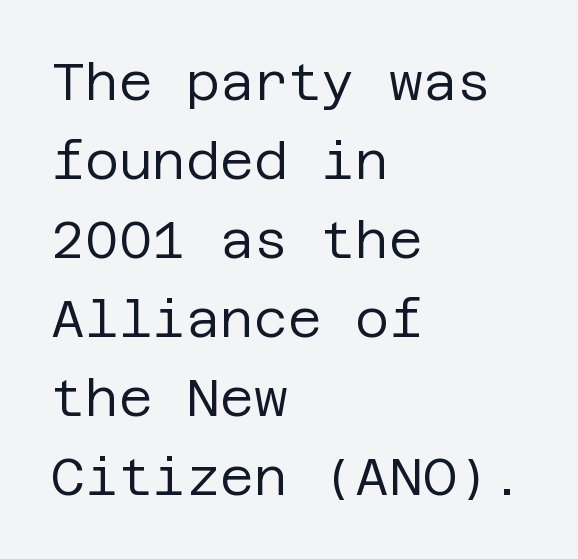
Q: Is the text bold? A: No.
Q: Is the text italic (slanted)? A: No, it is upright.
Q: Is the typeface a serif or a sans-serif typeface? A: Sans-serif.
Q: Is the text underlined? A: No.
Q: How is the paragraph aligned? A: Left-aligned.
Q: Is the spacing between letters normal or unusually wide? A: Normal.
Q: Is the spacing between lines tight, normal or loose? A: Normal.
Q: Width (condensed, normal, or wide)? A: Normal.
Q: Stroke contrast? A: Low.
Q: x-height? A: Large.
